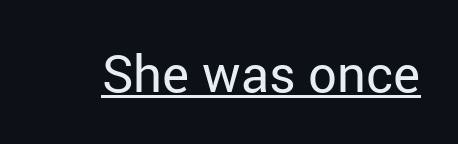
Q: Is the text bold? A: No.
Q: Is the text italic (slanted)? A: No, it is upright.
Q: Is the typeface a serif or a sans-serif typeface? A: Sans-serif.
Q: Is the text underlined? A: Yes.
Q: Is the spacing between letters normal or unusually wide? A: Normal.
Q: Width (condensed, normal, or wide)? A: Normal.
Q: Stroke contrast? A: Low.
Q: x-height? A: Medium.
Q: Monospaced? A: No.
